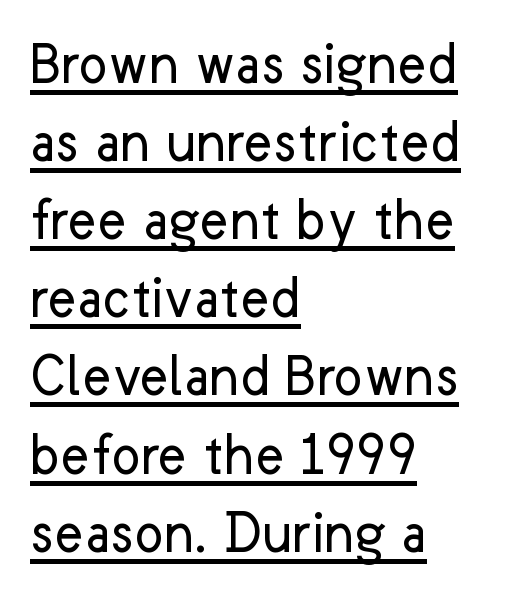
The image shows 62 px regular-weight sans-serif type, upright; set left-aligned, normal line spacing (1.26x), normal letter spacing, underlined; low stroke contrast and a medium x-height.
